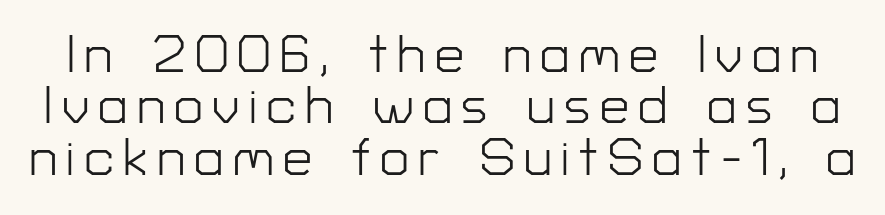
{"serif": "no", "italic": "no", "bold": "no", "weight": "light", "width": "normal", "stroke_contrast": "low", "x_height": "medium", "monospaced": "no", "underline": "no", "line_spacing": "tight", "line_spacing_ratio": 0.99, "glyph_px": 52}
